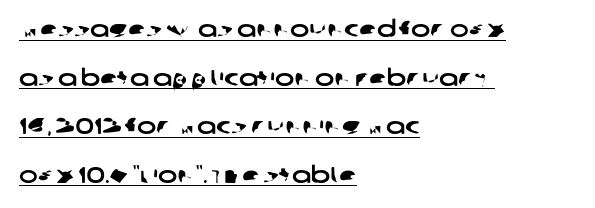
{"underline": "yes", "align": "left", "line_spacing": "loose", "line_spacing_ratio": 2.11, "letter_spacing": "normal", "letter_spacing_em": 0.0, "glyph_px": 23}
